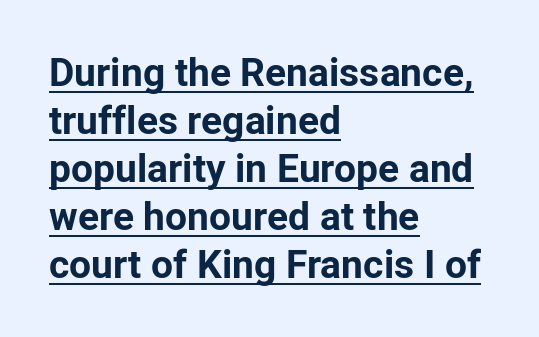
The image shows 39 px bold sans-serif type, upright; set left-aligned, line spacing 1.23x, normal letter spacing, underlined; low stroke contrast and a medium x-height.
